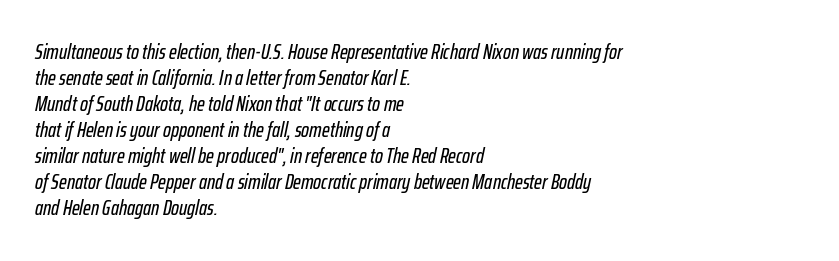
{"italic": "yes", "lean": "right", "slant_degrees": 12, "underline": "no", "align": "left", "line_spacing_ratio": 1.24, "letter_spacing": "normal", "letter_spacing_em": 0.0, "glyph_px": 21}
